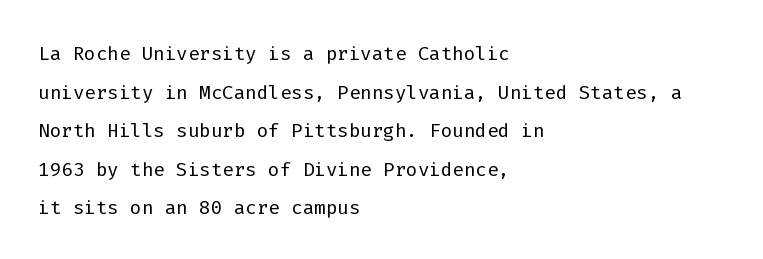
Stroke thickness stays within the range of a standard reading face or lighter. Notice how descenders clear the ascenders below comfortably — that's standard leading. There is no visible air inserted between adjacent glyphs. Casual observation: everything's shoved over to the left. The specimen omits any rule beneath the text block's lines. The letters stand straight up with perfectly vertical stems.
